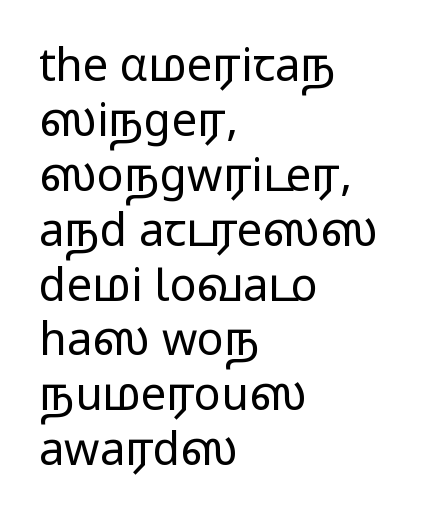
Q: Is the text bold? A: No.
Q: Is the text italic (slanted)? A: No, it is upright.
Q: Is the typeface a serif or a sans-serif typeface? A: Sans-serif.
Q: Is the text underlined? A: No.
Q: How is the paragraph aligned? A: Left-aligned.
Q: Is the spacing between letters normal or unusually wide? A: Normal.
Q: Width (condensed, normal, or wide)? A: Wide.
Q: Stroke contrast? A: Low.
Q: x-height? A: Medium.
Q: Monospaced? A: No.
